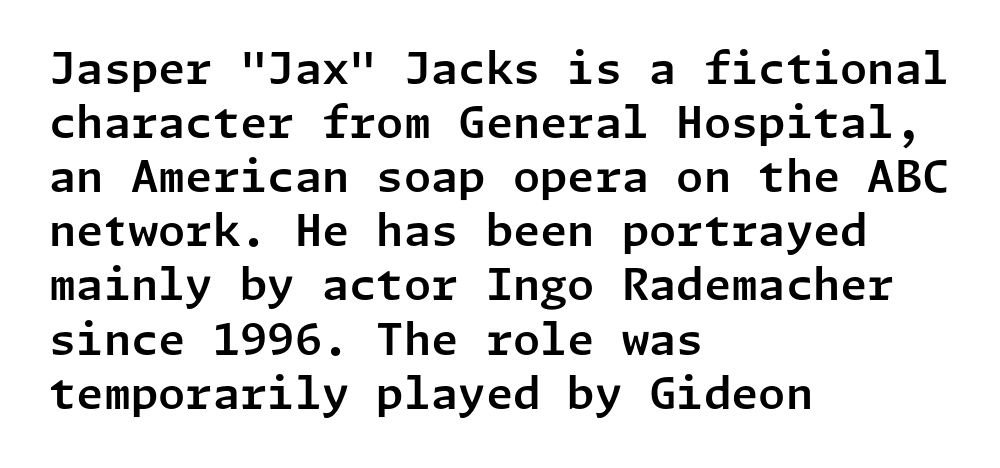
The gaps between neighbouring characters are ordinary and unremarkable. The zone under the glyphs is completely vacant. Font category for this specimen: sans-serif. Every row of glyphs begins at an identical x-position on the left. Quick note: not italic, upright.
